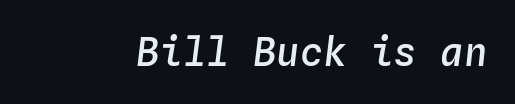
Slant detected: the letters are inclined. Students, note that the glyphs here touch the page at normal intervals. The passage shown is not underscored anywhere. As a designer I'd log this as weight 600, semibold.
